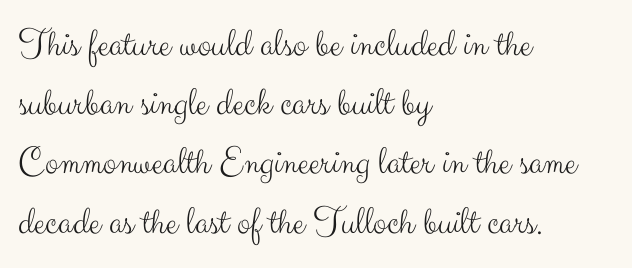
The image shows 40 px light sans-serif type; set left-aligned, normal line spacing (1.48x), normal letter spacing, not underlined; medium stroke contrast and a small x-height.
